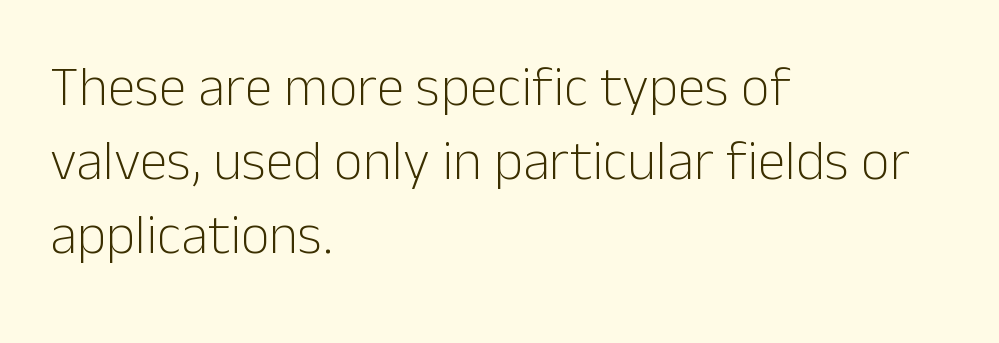
{"serif": "no", "italic": "no", "bold": "no", "weight": "light", "width": "normal", "stroke_contrast": "low", "x_height": "medium", "monospaced": "no", "underline": "no", "align": "left", "line_spacing": "normal", "line_spacing_ratio": 1.32, "letter_spacing": "normal", "letter_spacing_em": 0.0, "glyph_px": 56}
